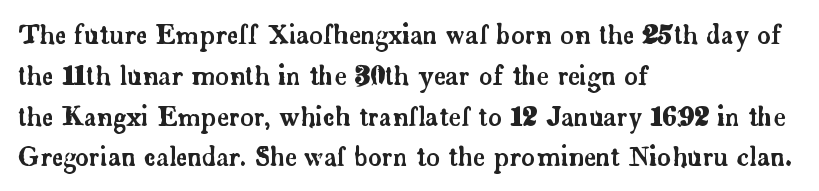
The image shows 26 px text type, upright; set left-aligned, normal line spacing (1.57x), normal letter spacing, not underlined.
